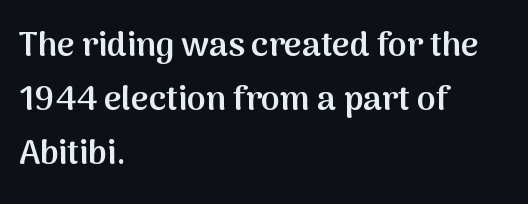
{"serif": "no", "italic": "no", "bold": "semi", "weight": "semibold", "width": "normal", "stroke_contrast": "medium", "x_height": "medium", "monospaced": "no", "underline": "no", "align": "left", "line_spacing": "normal", "line_spacing_ratio": 1.59, "letter_spacing": "normal", "letter_spacing_em": 0.0, "glyph_px": 34}
